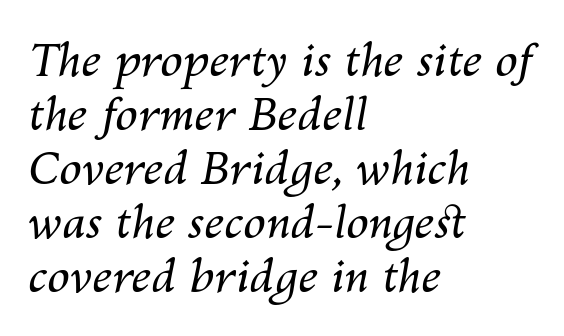
{"italic": "yes", "lean": "right", "slant_degrees": 10, "bold": "no", "weight": "regular", "width": "normal", "stroke_contrast": "medium", "x_height": "medium", "monospaced": "no", "underline": "no", "align": "left", "line_spacing_ratio": 1.2, "letter_spacing": "normal", "letter_spacing_em": 0.0, "glyph_px": 45}
